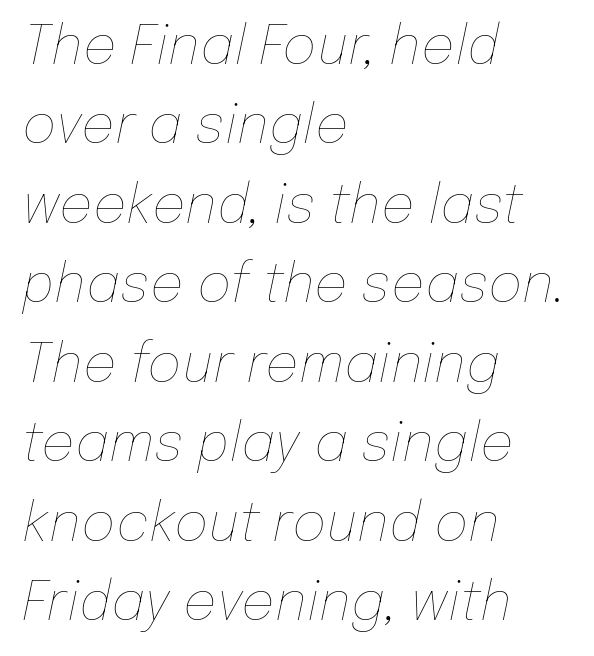
The image shows 53 px thin type, italic (leaning right); set left-aligned, normal line spacing (1.5x), normal letter spacing, not underlined; low stroke contrast and a medium x-height.
